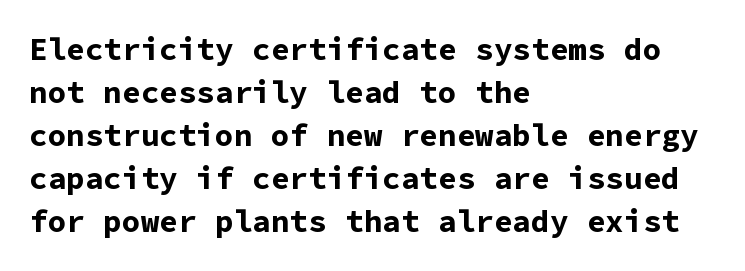
{"serif": "no", "italic": "no", "bold": "yes", "weight": "bold", "width": "normal", "stroke_contrast": "low", "x_height": "medium", "monospaced": "yes", "underline": "no", "align": "left", "line_spacing": "normal", "line_spacing_ratio": 1.39, "letter_spacing": "normal", "letter_spacing_em": 0.0, "glyph_px": 31}
